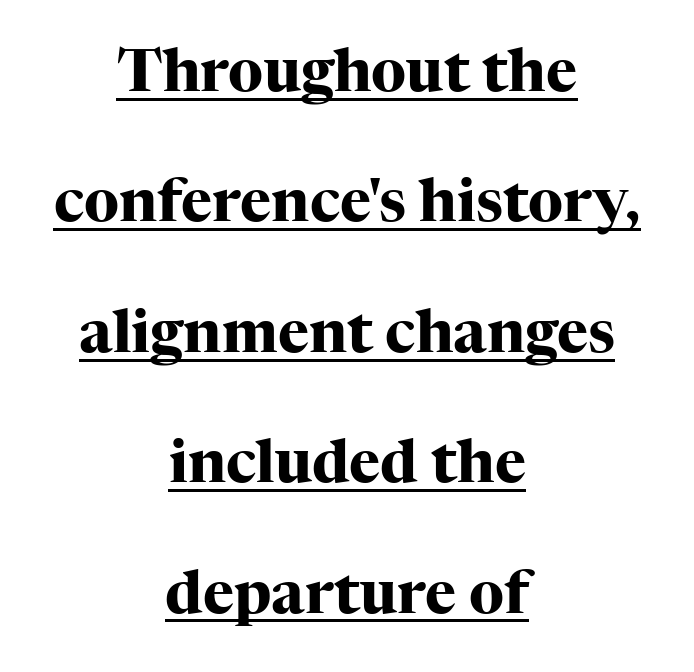
This sample has the flowing, uneven cadence of proportional lettering. The compositor balanced each line on the midline. The passage shown is typeset with a serif family. Emphasis is given by a line drawn under the lettering.
